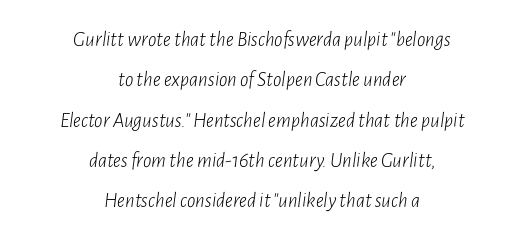
{"italic": "yes", "lean": "right", "slant_degrees": 7, "bold": "no", "underline": "no", "align": "center", "line_spacing": "loose", "line_spacing_ratio": 1.92, "letter_spacing": "normal", "letter_spacing_em": 0.0, "glyph_px": 21}
